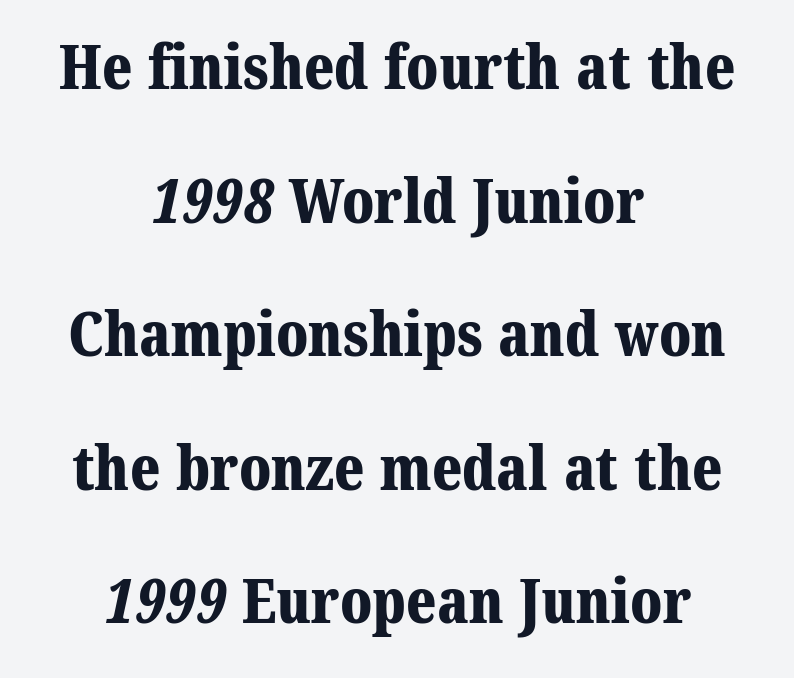
The line texture is even and compact thanks to regular tracking. Loosely led — the rows are spread out. Typographically, this falls in the serif category. Underline: absent. The text block is weighted toward neither margin, spreading evenly from the middle. Looks like regular typesetting: each glyph gets only the width it needs.
